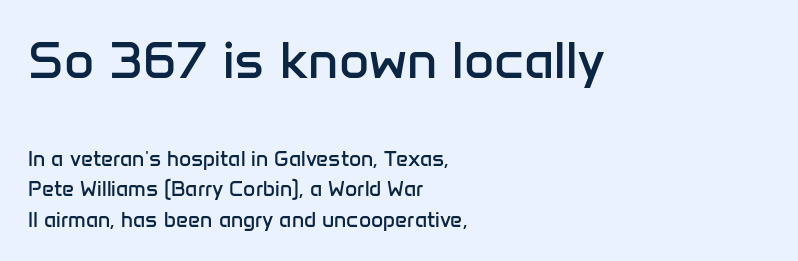
Bare-footed words on every line. The lines in this sample share a left origin and differ only in where they stop. Tracking here is standard; glyphs follow each other at the usual distance. Stems and bowls with no extra thickness — not bold. Characters remain perfectly vertical along every line.
